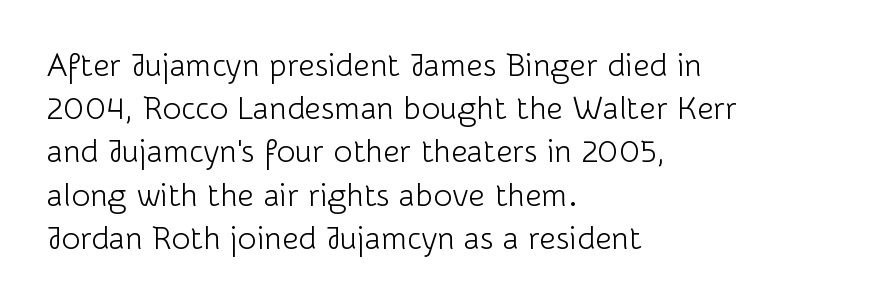
Q: Is the text bold? A: No.
Q: Is the text italic (slanted)? A: No, it is upright.
Q: Is the typeface a serif or a sans-serif typeface? A: Sans-serif.
Q: Is the text underlined? A: No.
Q: How is the paragraph aligned? A: Left-aligned.
Q: Is the spacing between letters normal or unusually wide? A: Normal.
Q: Is the spacing between lines tight, normal or loose? A: Normal.
Q: Width (condensed, normal, or wide)? A: Normal.
Q: Stroke contrast? A: Low.
Q: x-height? A: Medium.
Q: Monospaced? A: No.
